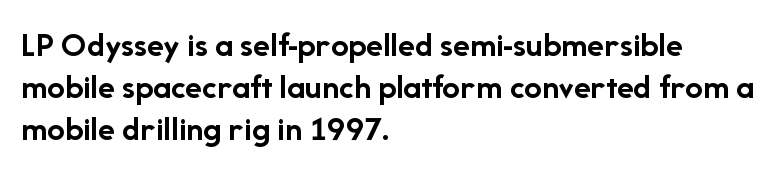
The image shows 35 px semibold sans-serif type, upright; set left-aligned, line spacing 1.2x, normal letter spacing, not underlined; low stroke contrast and a medium x-height.
